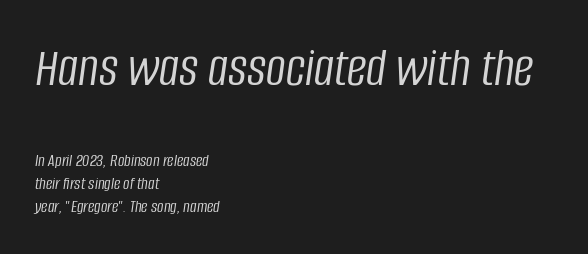
Q: Is the text bold? A: No.
Q: Is the text italic (slanted)? A: Yes, it leans right by about 8 degrees.
Q: Is the text underlined? A: No.
Q: How is the paragraph aligned? A: Left-aligned.
Q: Is the spacing between letters normal or unusually wide? A: Normal.
Q: Is the spacing between lines tight, normal or loose? A: Normal.
Q: Which block of text is set in a larger size, the first (top) or the second (bottom)? A: The first (top) one.
Q: Width (condensed, normal, or wide)? A: Condensed.
Q: Stroke contrast? A: Low.
Q: x-height? A: Large.
Q: Monospaced? A: No.
